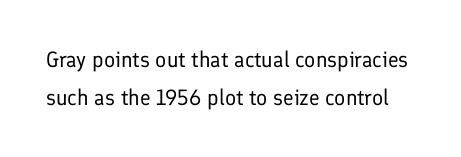
The image shows 22 px text type, upright; set line spacing 1.72x, normal letter spacing, not underlined.
